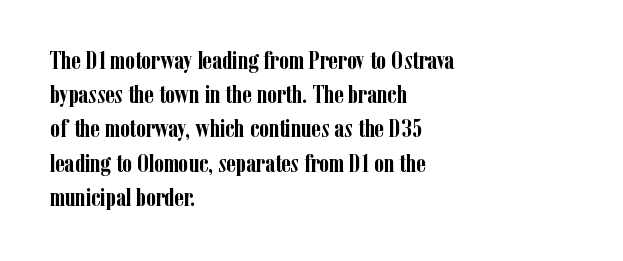
Q: Is the text bold? A: Yes.
Q: Is the text italic (slanted)? A: No, it is upright.
Q: Is the text underlined? A: No.
Q: How is the paragraph aligned? A: Left-aligned.
Q: Is the spacing between letters normal or unusually wide? A: Normal.
Q: Is the spacing between lines tight, normal or loose? A: Normal.
